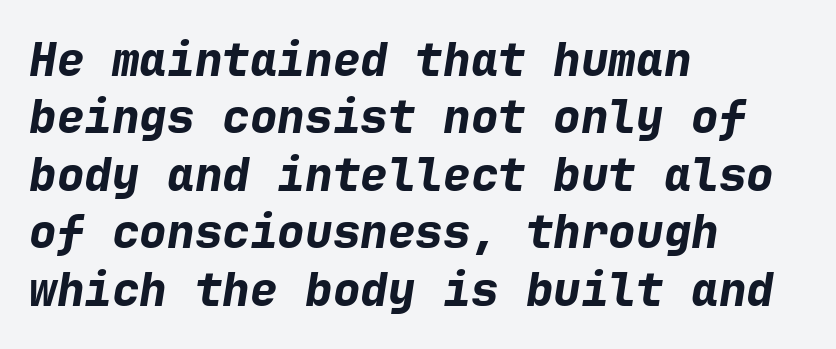
The image shows 46 px bold type, italic (leaning right), monospaced; set left-aligned, normal line spacing (1.25x), normal letter spacing, not underlined; low stroke contrast and a medium x-height.
